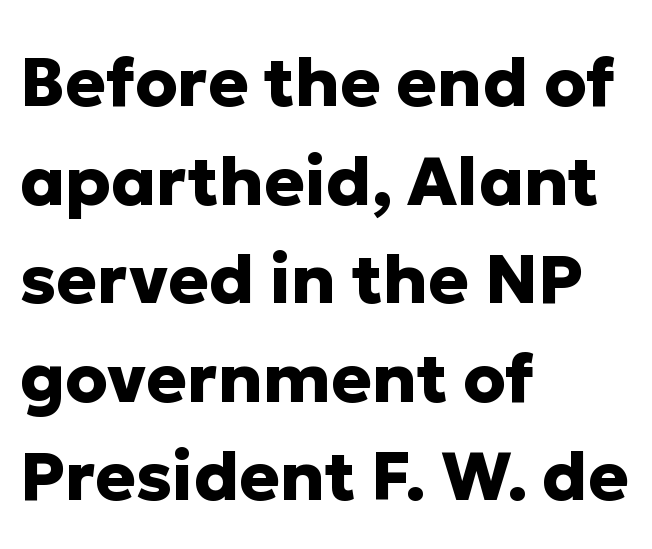
Q: Is the text bold? A: Yes.
Q: Is the text italic (slanted)? A: No, it is upright.
Q: Is the typeface a serif or a sans-serif typeface? A: Sans-serif.
Q: Is the text underlined? A: No.
Q: How is the paragraph aligned? A: Left-aligned.
Q: Is the spacing between letters normal or unusually wide? A: Normal.
Q: Is the spacing between lines tight, normal or loose? A: Normal.
Q: Width (condensed, normal, or wide)? A: Normal.
Q: Stroke contrast? A: Low.
Q: x-height? A: Medium.
Q: Monospaced? A: No.
